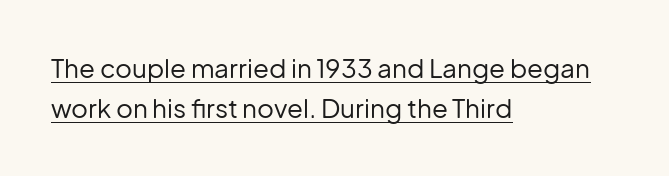
Q: Is the text bold? A: No.
Q: Is the text italic (slanted)? A: No, it is upright.
Q: Is the text underlined? A: Yes.
Q: How is the paragraph aligned? A: Left-aligned.
Q: Is the spacing between letters normal or unusually wide? A: Normal.
Q: Is the spacing between lines tight, normal or loose? A: Normal.
